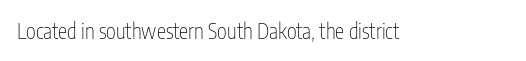
The image shows 21 px text type, upright; set normal letter spacing, not underlined.
